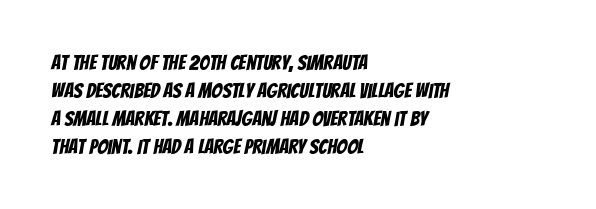
{"underline": "no", "align": "left", "line_spacing": "normal", "line_spacing_ratio": 1.33, "letter_spacing": "normal", "letter_spacing_em": 0.0, "glyph_px": 21}
